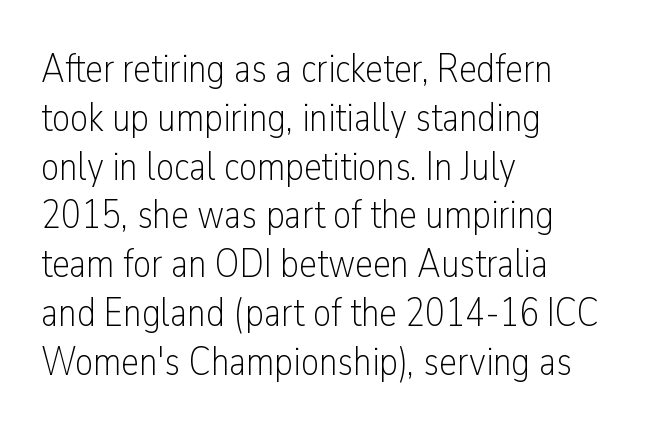
{"serif": "no", "italic": "no", "bold": "no", "weight": "light", "width": "condensed", "stroke_contrast": "low", "x_height": "medium", "monospaced": "no", "underline": "no", "align": "left", "line_spacing_ratio": 1.22, "letter_spacing": "normal", "letter_spacing_em": 0.0, "glyph_px": 40}
